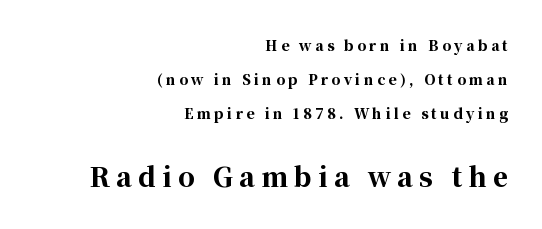
The image shows 26 px bold type, upright; set right-aligned, loose line spacing (2.43x), unusually wide letter spacing (+0.24 em), not underlined; the second (bottom) block is 1.86x larger.
